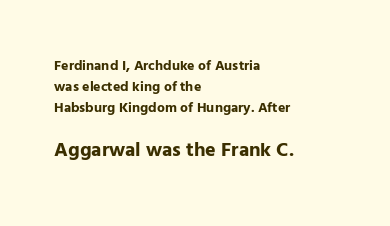
Note: smaller setting up top, larger setting below. Short and long lines alike share a common starting point at left. You could call the tracking neutral — neither tight nor loose. Weight check: bold — yes, fully. The typography opts for an upright posture over an oblique one. The passage shown is not underscored anywhere.
